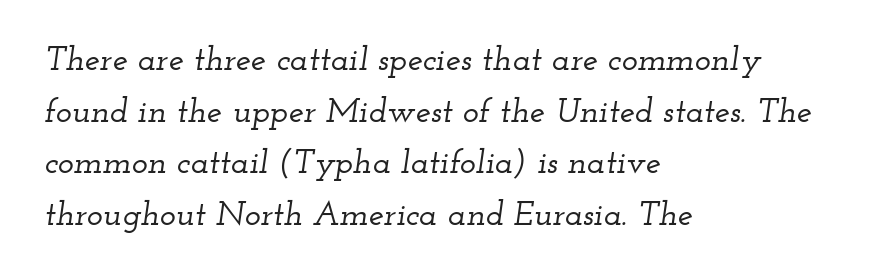
Q: Is the text italic (slanted)? A: Yes, it leans right by about 12 degrees.
Q: Is the typeface a serif or a sans-serif typeface? A: Serif.
Q: Is the text underlined? A: No.
Q: How is the paragraph aligned? A: Left-aligned.
Q: Is the spacing between letters normal or unusually wide? A: Normal.
Q: Is the spacing between lines tight, normal or loose? A: Normal.
Q: Width (condensed, normal, or wide)? A: Wide.
Q: Stroke contrast? A: Low.
Q: x-height? A: Small.
Q: Monospaced? A: No.
